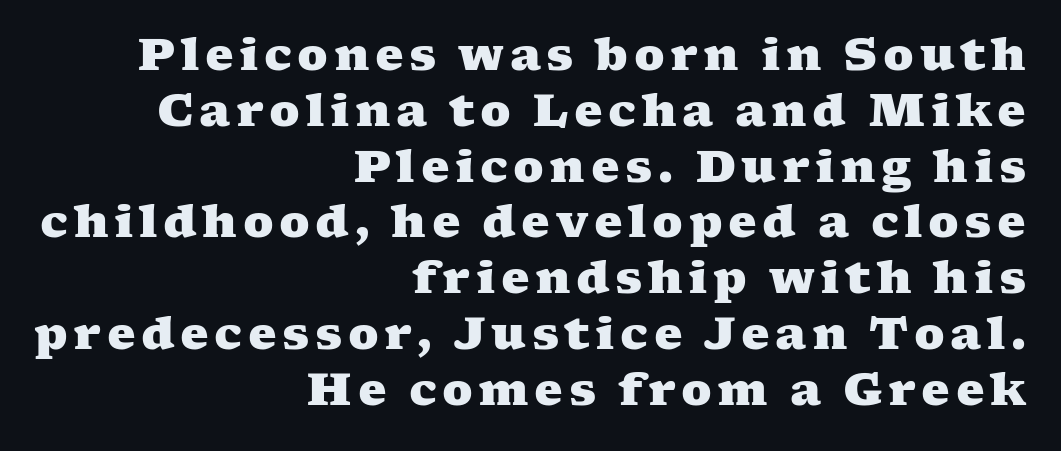
Type style note: has serifs. The text block is weighted toward the right margin, trailing off unevenly leftward. The strip under each line holds only bare page. A full-strength bold gives these letters their thick strokes.
